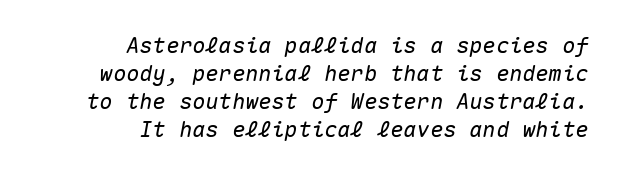
{"italic": "yes", "lean": "right", "slant_degrees": 10, "underline": "no", "align": "right", "line_spacing": "normal", "line_spacing_ratio": 1.28, "letter_spacing": "normal", "letter_spacing_em": 0.0, "glyph_px": 22}
